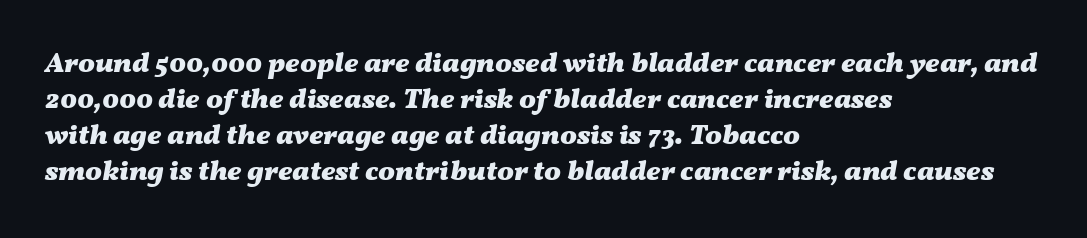
The image shows 28 px heavy, wide type, italic (leaning right); set left-aligned, normal line spacing (1.28x), normal letter spacing, not underlined; medium stroke contrast and a medium x-height.
